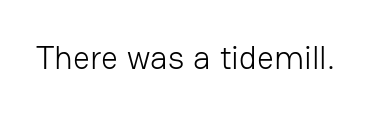
The image shows 33 px light sans-serif type, upright; set normal letter spacing, not underlined; low stroke contrast and a medium x-height.
